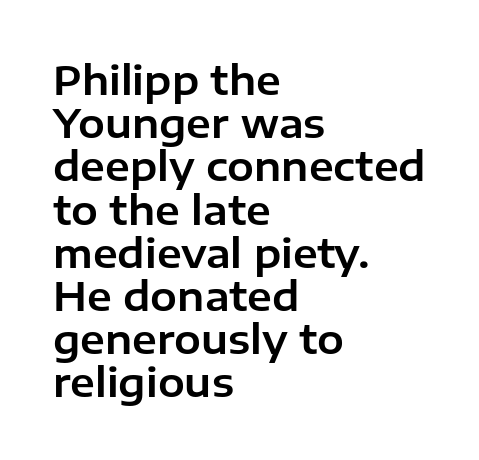
The image shows 40 px sans-serif type, upright; set left-aligned, tight line spacing (1.08x), normal letter spacing, not underlined; low stroke contrast and a medium x-height.
